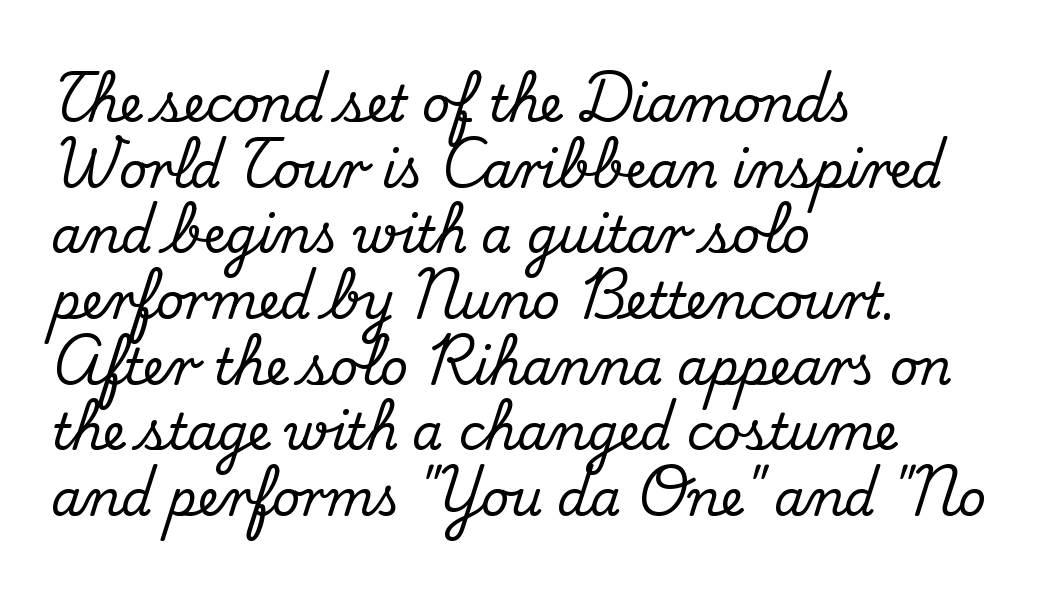
The image shows 49 px serif type; set left-aligned, normal line spacing (1.34x), normal letter spacing, not underlined; medium stroke contrast and a small x-height.
